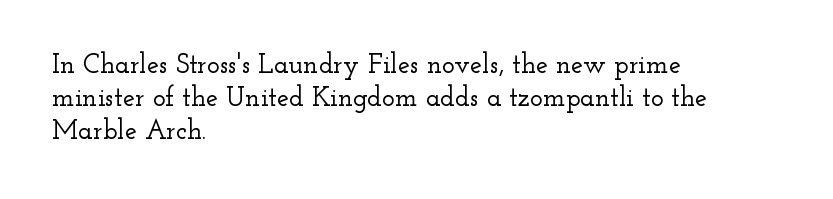
{"italic": "no", "underline": "no", "align": "left", "line_spacing_ratio": 1.23, "letter_spacing": "normal", "letter_spacing_em": 0.0, "glyph_px": 27}
